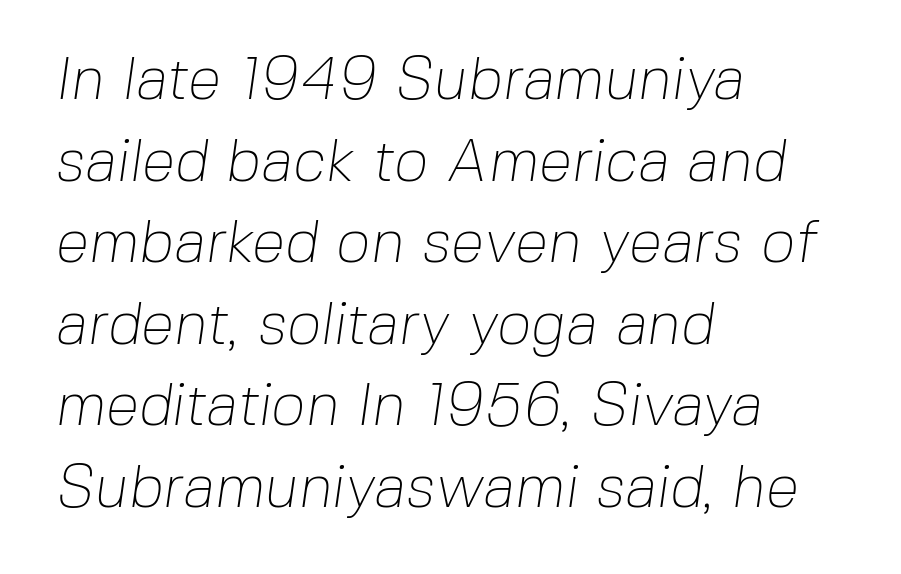
Q: Is the text bold? A: No.
Q: Is the typeface a serif or a sans-serif typeface? A: Sans-serif.
Q: Is the text underlined? A: No.
Q: How is the paragraph aligned? A: Left-aligned.
Q: Is the spacing between letters normal or unusually wide? A: Normal.
Q: Is the spacing between lines tight, normal or loose? A: Normal.
Q: Width (condensed, normal, or wide)? A: Normal.
Q: Stroke contrast? A: Low.
Q: x-height? A: Medium.
Q: Monospaced? A: No.
